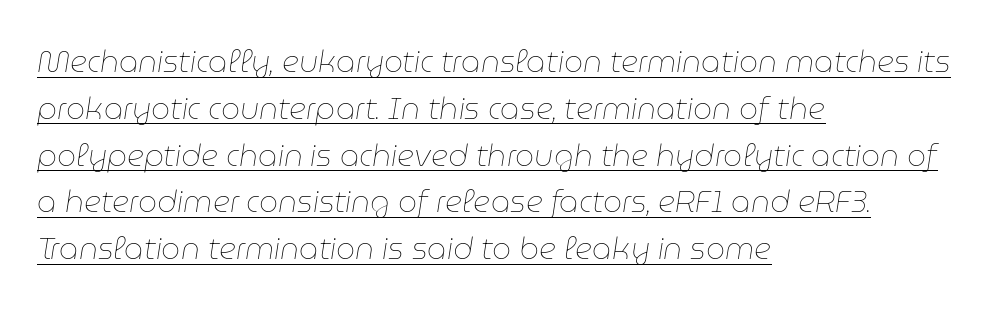
Q: Is the text bold? A: No.
Q: Is the text italic (slanted)? A: Yes, it leans right by about 9 degrees.
Q: Is the text underlined? A: Yes.
Q: How is the paragraph aligned? A: Left-aligned.
Q: Is the spacing between letters normal or unusually wide? A: Normal.
Q: Is the spacing between lines tight, normal or loose? A: Normal.
Q: Width (condensed, normal, or wide)? A: Normal.
Q: Stroke contrast? A: Low.
Q: x-height? A: Medium.
Q: Monospaced? A: No.
